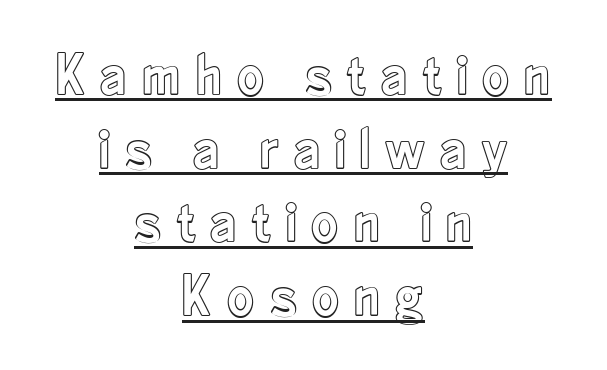
Q: Is the text italic (slanted)? A: No, it is upright.
Q: Is the text underlined? A: Yes.
Q: How is the paragraph aligned? A: Centered.
Q: Is the spacing between letters normal or unusually wide? A: Unusually wide.
Q: Is the spacing between lines tight, normal or loose? A: Normal.
Q: Width (condensed, normal, or wide)? A: Condensed.
Q: x-height? A: Small.
Q: Monospaced? A: No.
